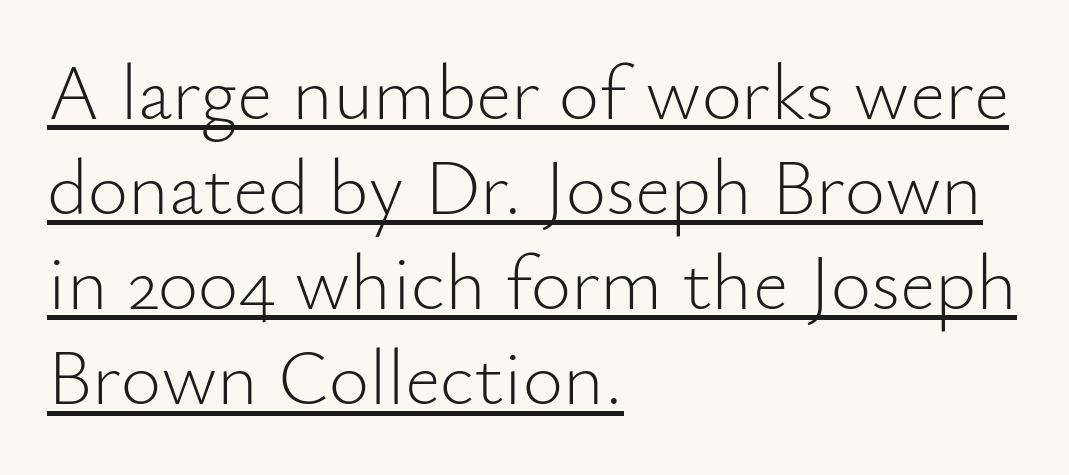
Stroke terminals: plain, sans-serif. The passage shown has conventional tracking throughout. The rendering uses the underline text-decoration. The font is comparable to plain body text, perhaps lighter.
